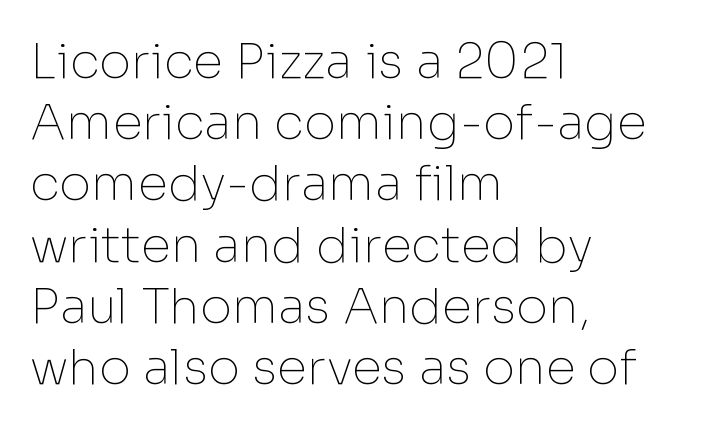
The image shows 49 px thin sans-serif type, upright; set left-aligned, normal line spacing (1.25x), normal letter spacing, not underlined; low stroke contrast and a medium x-height.
